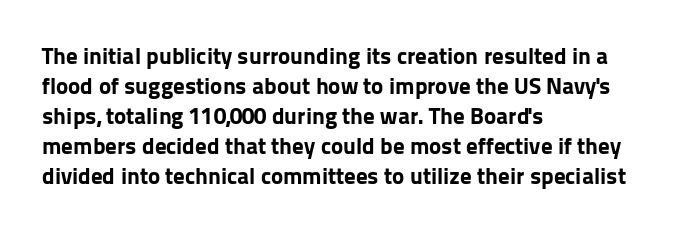
Q: Is the text bold? A: Yes.
Q: Is the text italic (slanted)? A: No, it is upright.
Q: Is the text underlined? A: No.
Q: How is the paragraph aligned? A: Left-aligned.
Q: Is the spacing between letters normal or unusually wide? A: Normal.
Q: Is the spacing between lines tight, normal or loose? A: Normal.
